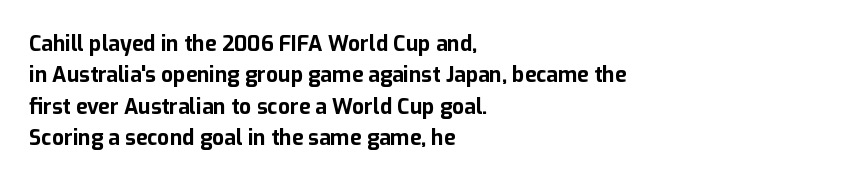
The passage shown is emphatically bold. The specimen reads as upright at a glance. Alignment: flush left. What stands out about the letter spacing? Nothing — it is the standard amount. The block of text has a typical density, with ordinary space between rows. The words here are not underlined.
